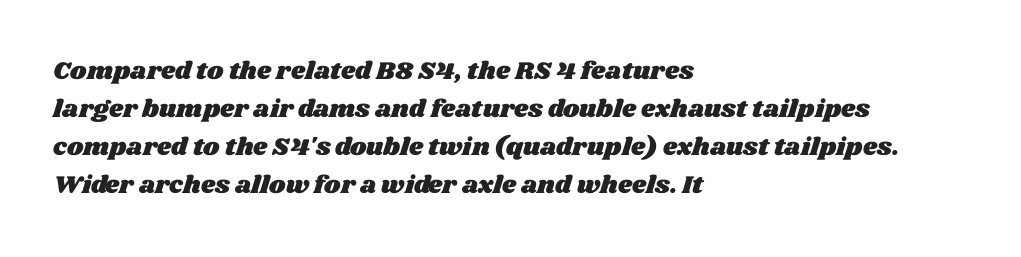
This sample is left-justified, so line endings fall wherever the words run out. Spacing between characters is what you'd get straight out of the box. Is there much room between lines? A standard amount, neither cramped nor airy. Descenders are the only things crossing below the line.
